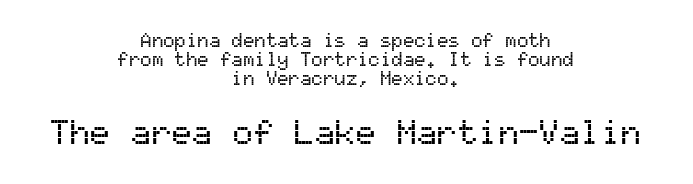
The image shows 34 px sans-serif type, upright, monospaced; set centered, tight line spacing (0.99x), normal letter spacing, not underlined; the second (bottom) block is 1.79x larger; medium stroke contrast and a medium x-height.
